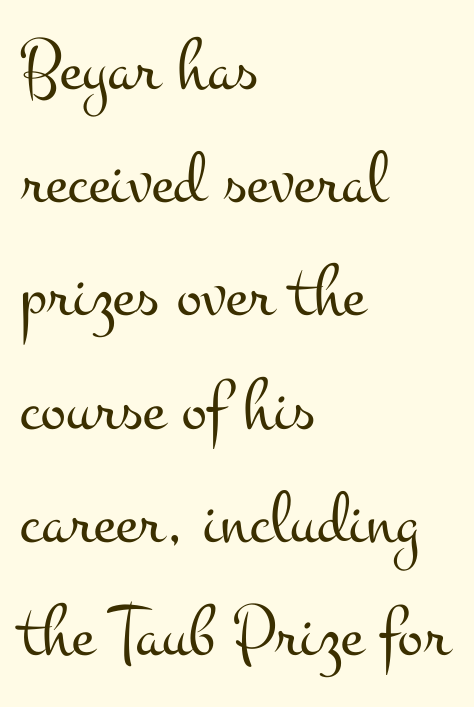
The typeface has the unassuming heft of standard copy or less. Honestly, the row spacing looks completely unremarkable. Words float on clear page, feet unadorned. The letters sit at their default tracking, neither squeezed nor spread. This sample has the flowing, uneven cadence of proportional lettering.
